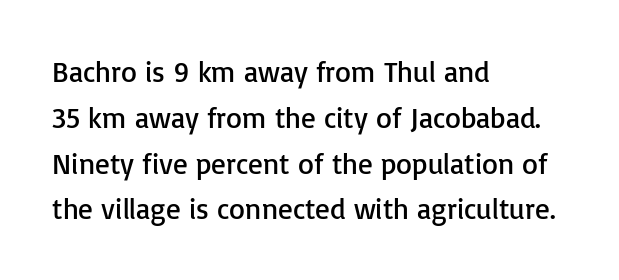
Observe the absence of serifs on each vertical stroke in this sample. Alignment: flush left. Descenders are the only things crossing below the line. This sample uses an upright cut, with every glyph sitting square on the baseline. Ink coverage per letter is moderate at most.
